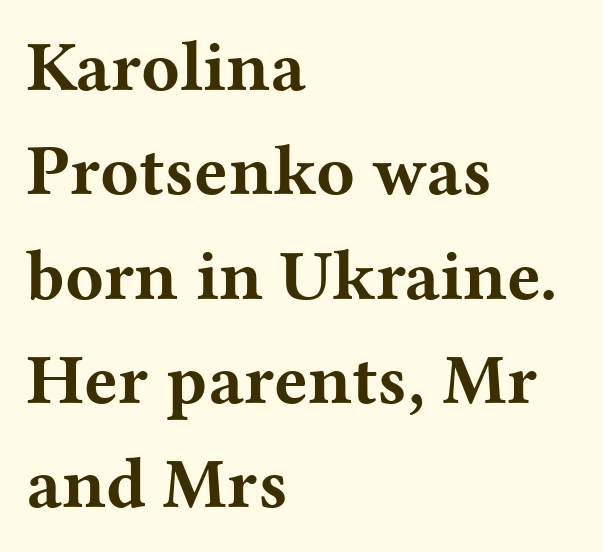
The image shows 71 px bold, wide serif type, upright; set left-aligned, normal line spacing (1.47x), normal letter spacing, not underlined; medium stroke contrast and a medium x-height.
